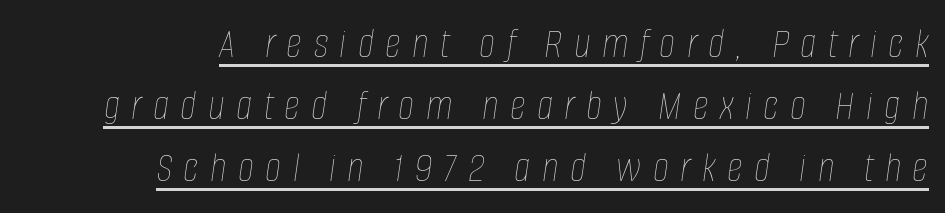
Proportional: the letters do not fall into vertical columns. Summary of weight: not heavy and not bold. Reading down the block, your eye finds every line finishing at a fixed right position. Substantial extra tracking has been applied to these lines. The specimen reads as italic at a glance.
